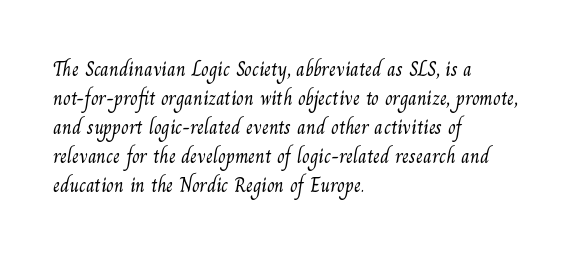
Q: Is the text bold? A: No.
Q: Is the text underlined? A: No.
Q: How is the paragraph aligned? A: Left-aligned.
Q: Is the spacing between letters normal or unusually wide? A: Normal.
Q: Is the spacing between lines tight, normal or loose? A: Normal.
